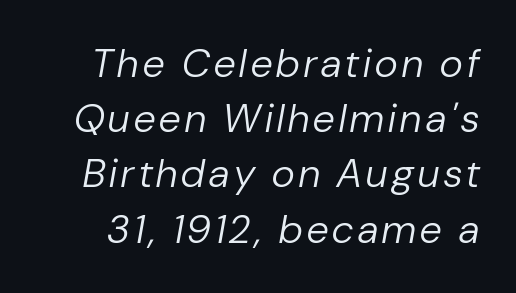
The image shows 40 px regular-weight type, italic (leaning right); set normal line spacing (1.38x), not underlined; low stroke contrast and a medium x-height.
